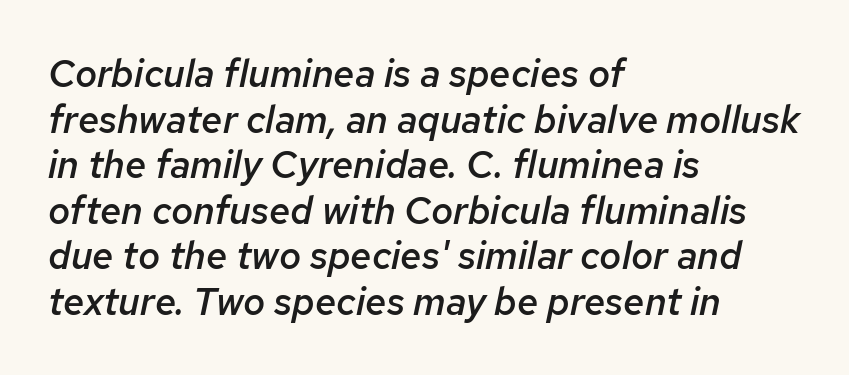
{"italic": "yes", "lean": "right", "slant_degrees": 12, "bold": "semi", "weight": "semibold", "width": "normal", "stroke_contrast": "low", "x_height": "medium", "monospaced": "no", "underline": "no", "align": "left", "line_spacing_ratio": 1.2, "letter_spacing": "normal", "letter_spacing_em": 0.0, "glyph_px": 38}
